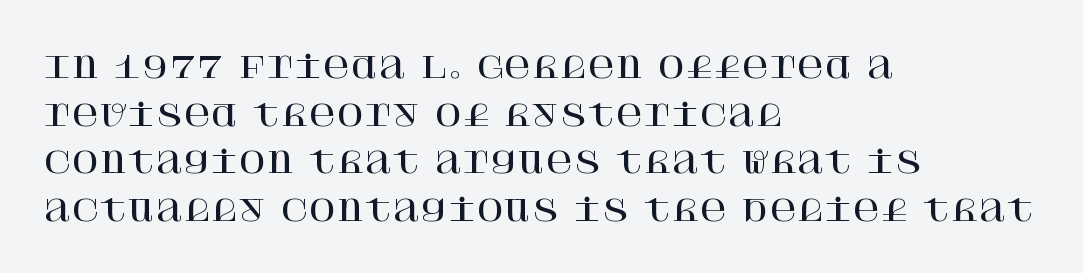
Q: Is the text italic (slanted)? A: No, it is upright.
Q: Is the typeface a serif or a sans-serif typeface? A: Serif.
Q: Is the text underlined? A: No.
Q: How is the paragraph aligned? A: Left-aligned.
Q: Is the spacing between letters normal or unusually wide? A: Normal.
Q: Is the spacing between lines tight, normal or loose? A: Normal.
Q: Width (condensed, normal, or wide)? A: Normal.
Q: Stroke contrast? A: High.
Q: x-height? A: Large.
